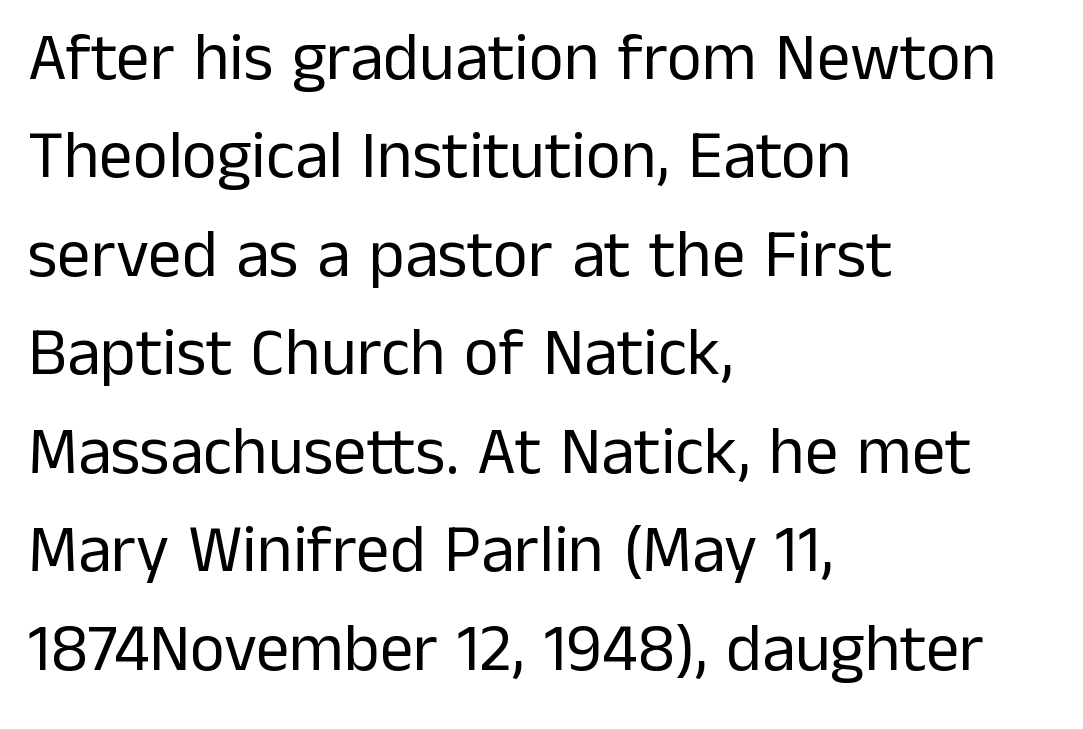
{"serif": "no", "italic": "no", "bold": "no", "weight": "regular", "width": "normal", "stroke_contrast": "low", "x_height": "medium", "monospaced": "no", "underline": "no", "align": "left", "line_spacing": "normal", "line_spacing_ratio": 1.47, "letter_spacing": "normal", "letter_spacing_em": 0.0, "glyph_px": 67}
